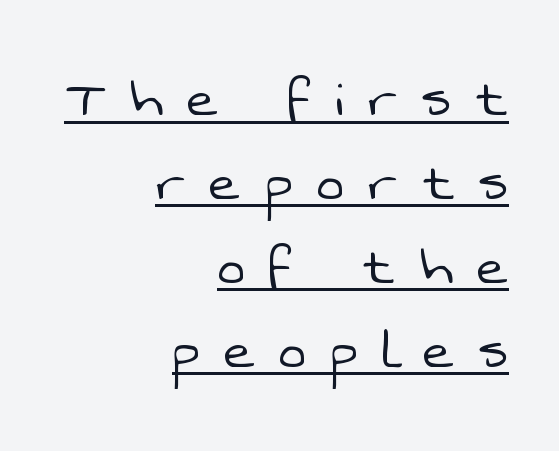
The image shows 65 px light sans-serif type; set right-aligned, normal line spacing (1.29x), unusually wide letter spacing (+0.38 em), underlined; low stroke contrast and a medium x-height.
